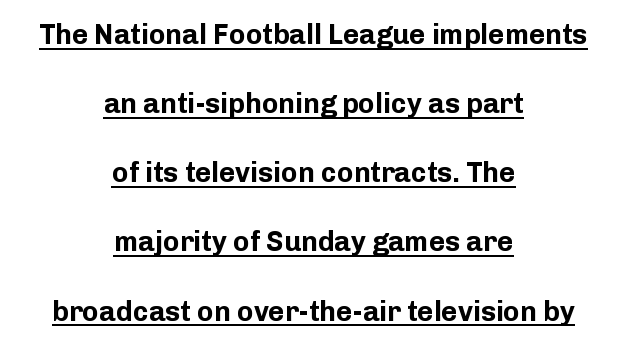
The image shows 28 px bold sans-serif type, upright; set centered, loose line spacing (2.47x), normal letter spacing, underlined; low stroke contrast and a medium x-height.
